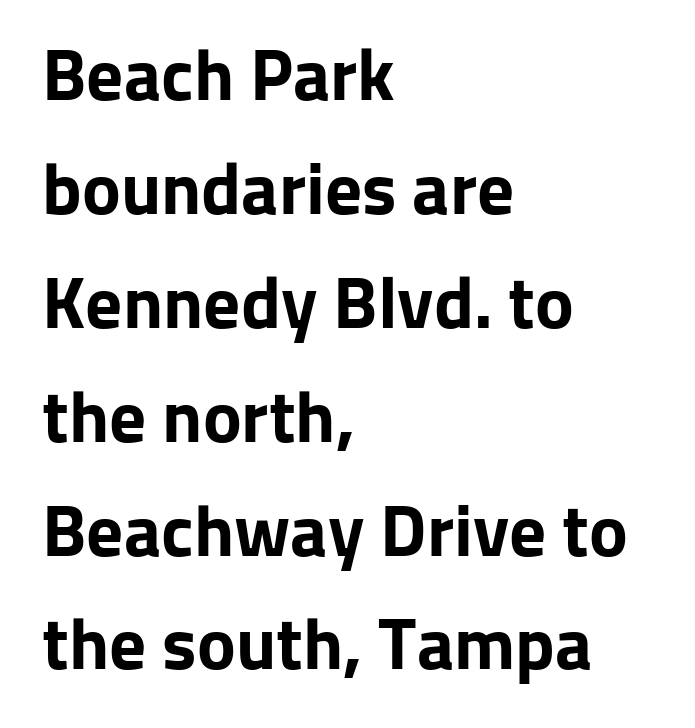
Q: Is the text bold? A: Yes.
Q: Is the text italic (slanted)? A: No, it is upright.
Q: Is the typeface a serif or a sans-serif typeface? A: Sans-serif.
Q: Is the text underlined? A: No.
Q: How is the paragraph aligned? A: Left-aligned.
Q: Is the spacing between letters normal or unusually wide? A: Normal.
Q: Is the spacing between lines tight, normal or loose? A: Normal.
Q: Width (condensed, normal, or wide)? A: Normal.
Q: Stroke contrast? A: Low.
Q: x-height? A: Medium.
Q: Monospaced? A: No.
